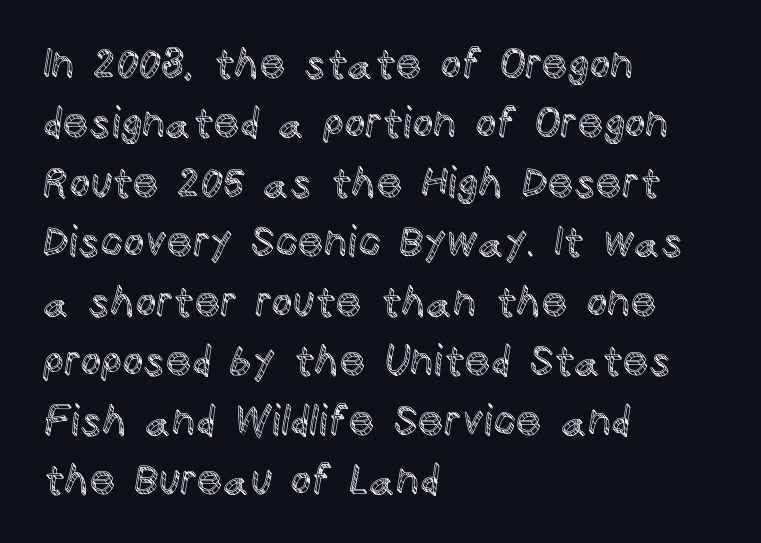
Q: Is the text italic (slanted)? A: Yes.
Q: Is the text underlined? A: No.
Q: How is the paragraph aligned? A: Left-aligned.
Q: Is the spacing between letters normal or unusually wide? A: Normal.
Q: Is the spacing between lines tight, normal or loose? A: Normal.
Q: Width (condensed, normal, or wide)? A: Normal.
Q: x-height? A: Large.
Q: Monospaced? A: No.
